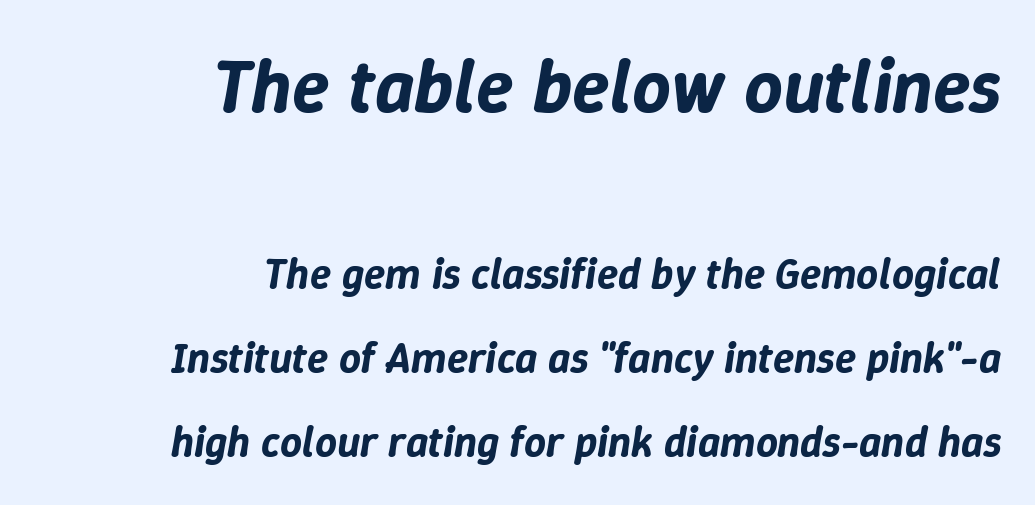
Q: Is the text italic (slanted)? A: Yes, it leans right by about 9 degrees.
Q: Is the text underlined? A: No.
Q: How is the paragraph aligned? A: Right-aligned.
Q: Is the spacing between letters normal or unusually wide? A: Normal.
Q: Is the spacing between lines tight, normal or loose? A: Loose.
Q: Which block of text is set in a larger size, the first (top) or the second (bottom)? A: The first (top) one.
Q: Width (condensed, normal, or wide)? A: Normal.
Q: Stroke contrast? A: Low.
Q: x-height? A: Medium.
Q: Monospaced? A: No.
